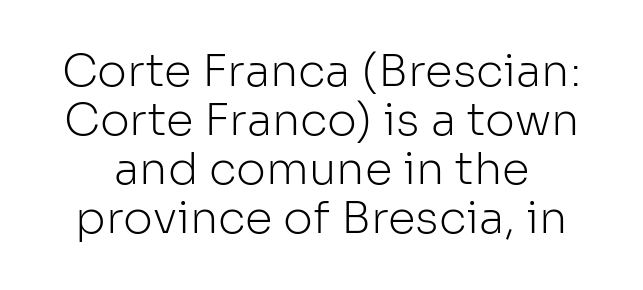
{"serif": "no", "italic": "no", "bold": "no", "weight": "light", "width": "normal", "stroke_contrast": "low", "x_height": "medium", "monospaced": "no", "underline": "no", "line_spacing": "tight", "line_spacing_ratio": 1.09, "letter_spacing": "normal", "letter_spacing_em": 0.0, "glyph_px": 45}
